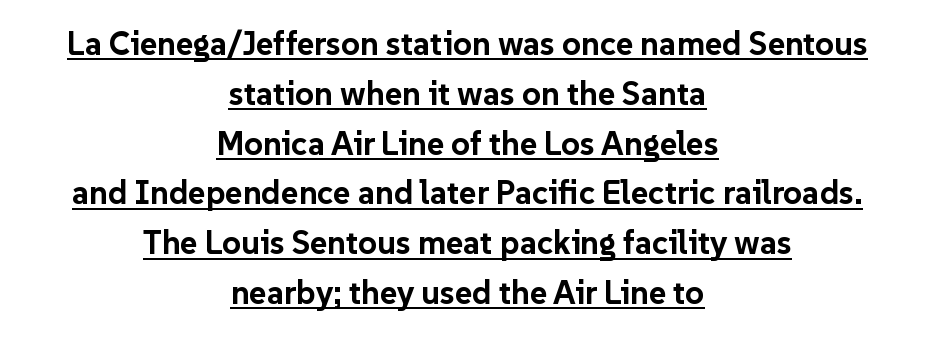
The face used here is a sans, in the tradition of grotesques and geometrics. Spacing verdict: proportional, widths tailored to each character. Each glyph is drawn with heavy, bold strokes. Check the space under the baseline: a stroke is drawn there.
